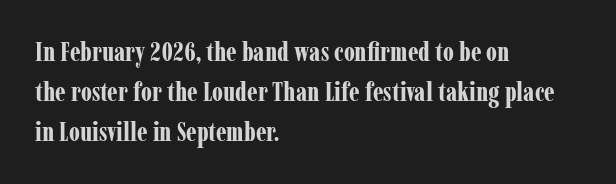
{"italic": "no", "bold": "yes", "underline": "no", "align": "left", "line_spacing": "normal", "line_spacing_ratio": 1.49, "letter_spacing": "normal", "letter_spacing_em": 0.0, "glyph_px": 27}
